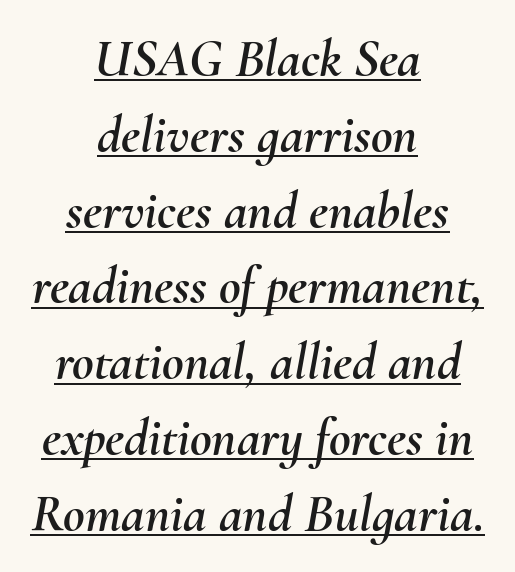
{"italic": "yes", "lean": "right", "slant_degrees": 10, "width": "normal", "stroke_contrast": "medium", "x_height": "small", "monospaced": "no", "underline": "yes", "align": "center", "line_spacing": "normal", "line_spacing_ratio": 1.43, "letter_spacing": "normal", "letter_spacing_em": 0.0, "glyph_px": 53}
